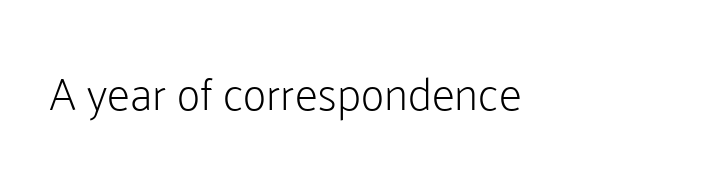
{"serif": "no", "italic": "no", "bold": "no", "weight": "light", "width": "normal", "stroke_contrast": "low", "x_height": "medium", "monospaced": "no", "underline": "no", "letter_spacing": "normal", "letter_spacing_em": 0.0, "glyph_px": 46}
